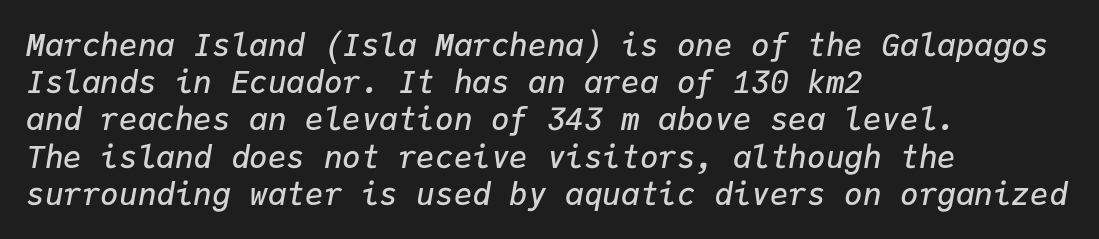
Q: Is the text bold? A: Semi-bold.
Q: Is the text italic (slanted)? A: Yes, it leans right by about 9 degrees.
Q: Is the text underlined? A: No.
Q: How is the paragraph aligned? A: Left-aligned.
Q: Is the spacing between letters normal or unusually wide? A: Normal.
Q: Width (condensed, normal, or wide)? A: Normal.
Q: Stroke contrast? A: Low.
Q: x-height? A: Medium.
Q: Monospaced? A: Yes.
